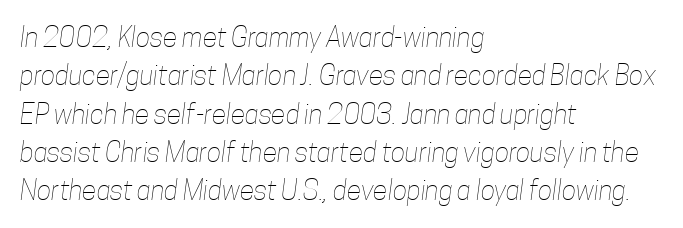
Q: Is the text bold? A: No.
Q: Is the text underlined? A: No.
Q: How is the paragraph aligned? A: Left-aligned.
Q: Is the spacing between letters normal or unusually wide? A: Normal.
Q: Is the spacing between lines tight, normal or loose? A: Normal.
